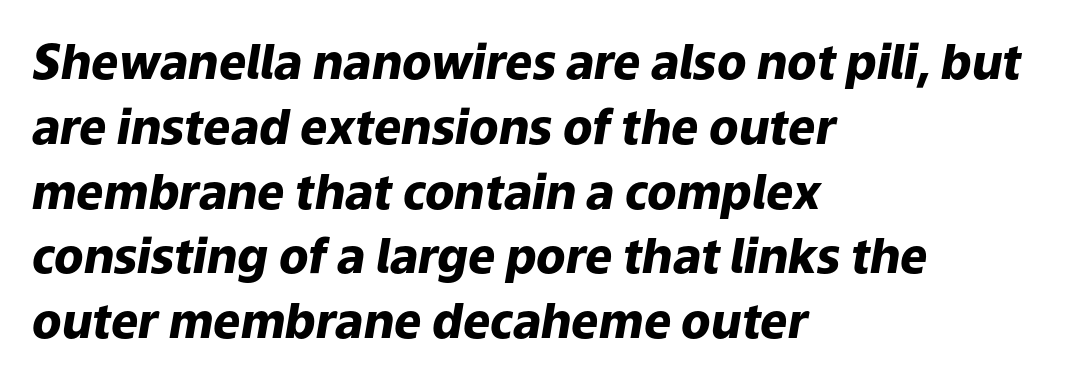
Has an underline been added? It has not. Thick stems and heavy bowls — unmistakably bold. The passage shown is typed in a proportional face where columns would drift. The letters are slanted; this is an italic face. Teacher's note: observe the even left margin — that is flush-left alignment. Letter spacing: default.
